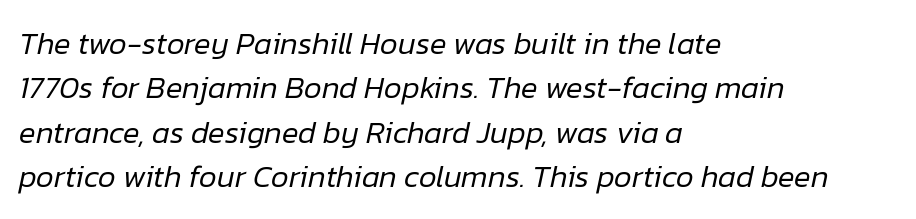
Observe the lean: these are italic letterforms. Reading down the column, the eye jumps a familiar distance to each next line. Is this a fixed-width face? No — the glyphs have proportional, varying widths. This rendering leaves character spacing at its baseline value.
